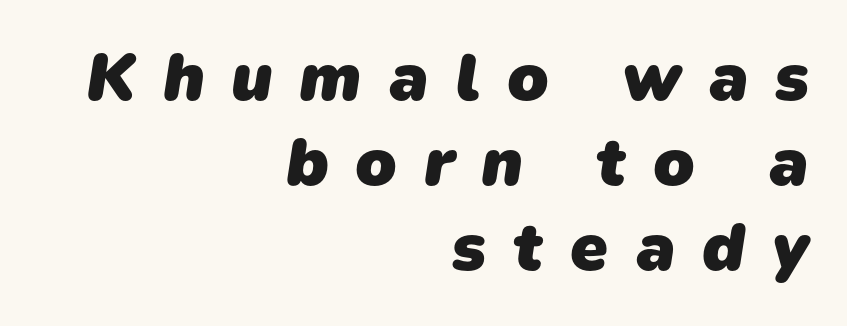
{"serif": "no", "bold": "yes", "weight": "heavy", "width": "normal", "stroke_contrast": "low", "x_height": "medium", "monospaced": "no", "underline": "no", "align": "right", "line_spacing": "normal", "line_spacing_ratio": 1.25, "letter_spacing": "wide", "letter_spacing_em": 0.39, "glyph_px": 68}
